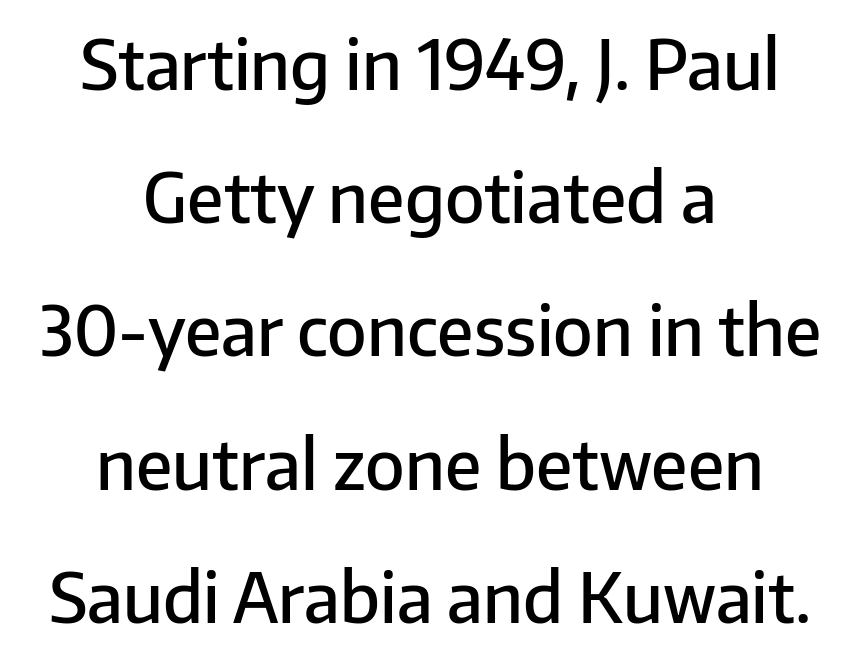
Q: Is the text bold? A: Semi-bold.
Q: Is the text italic (slanted)? A: No, it is upright.
Q: Is the typeface a serif or a sans-serif typeface? A: Sans-serif.
Q: Is the text underlined? A: No.
Q: How is the paragraph aligned? A: Centered.
Q: Is the spacing between letters normal or unusually wide? A: Normal.
Q: Is the spacing between lines tight, normal or loose? A: Loose.
Q: Width (condensed, normal, or wide)? A: Normal.
Q: Stroke contrast? A: Low.
Q: x-height? A: Medium.
Q: Monospaced? A: No.
